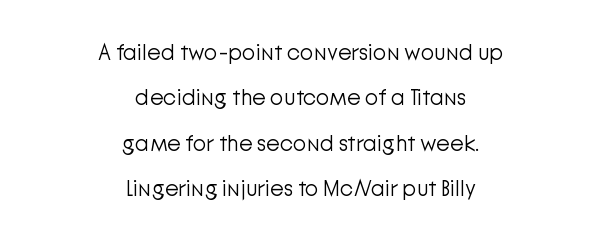
The image shows 22 px text type, upright; set centered, loose line spacing (2.06x), normal letter spacing, not underlined.
